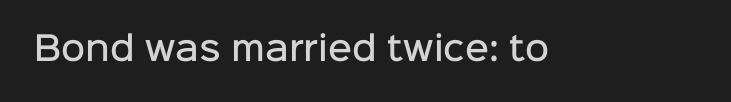
The image shows 33 px semibold sans-serif type, upright; set normal letter spacing, not underlined; low stroke contrast and a medium x-height.
